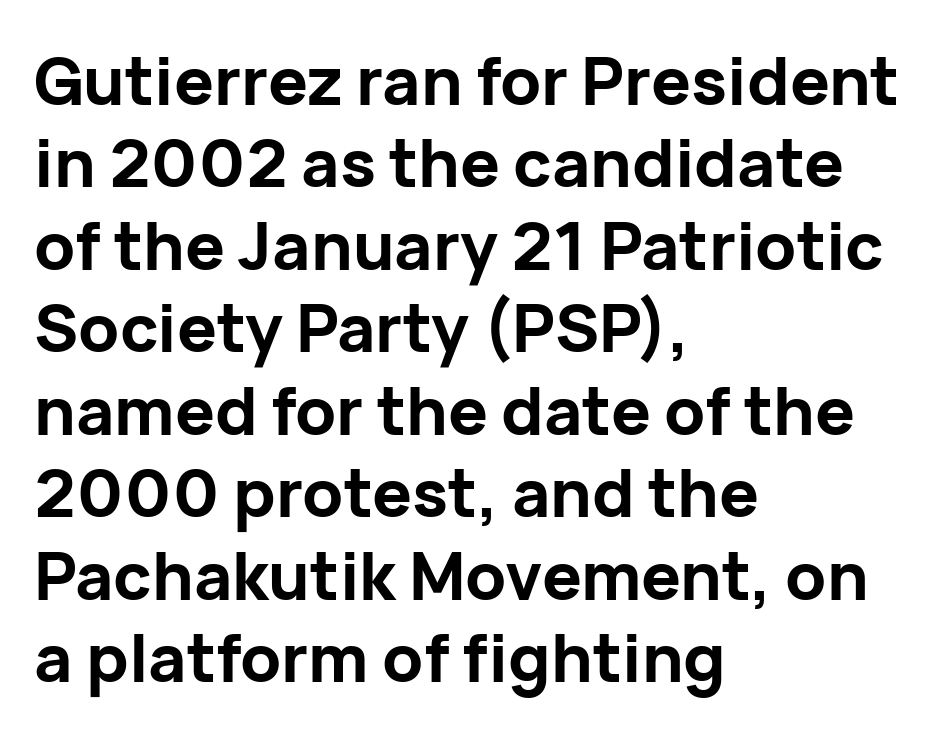
Q: Is the text bold? A: Yes.
Q: Is the text italic (slanted)? A: No, it is upright.
Q: Is the typeface a serif or a sans-serif typeface? A: Sans-serif.
Q: Is the text underlined? A: No.
Q: How is the paragraph aligned? A: Left-aligned.
Q: Is the spacing between letters normal or unusually wide? A: Normal.
Q: Is the spacing between lines tight, normal or loose? A: Normal.
Q: Width (condensed, normal, or wide)? A: Normal.
Q: Stroke contrast? A: Low.
Q: x-height? A: Medium.
Q: Monospaced? A: No.
